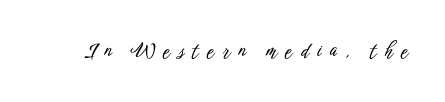
{"underline": "no", "letter_spacing": "wide", "letter_spacing_em": 0.41, "glyph_px": 20}
